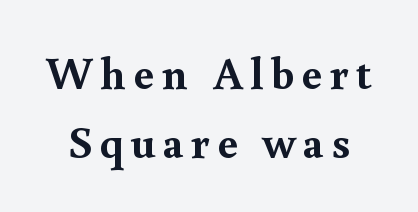
Q: Is the text bold? A: Yes.
Q: Is the text italic (slanted)? A: No, it is upright.
Q: Is the typeface a serif or a sans-serif typeface? A: Serif.
Q: Is the text underlined? A: No.
Q: Is the spacing between lines tight, normal or loose? A: Normal.
Q: Width (condensed, normal, or wide)? A: Normal.
Q: x-height? A: Small.
Q: Monospaced? A: No.
